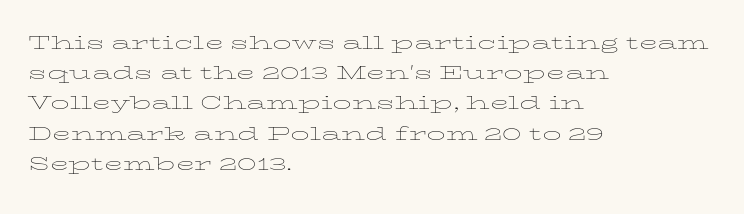
{"italic": "no", "bold": "no", "underline": "no", "align": "left", "line_spacing_ratio": 1.21, "letter_spacing": "normal", "letter_spacing_em": 0.0, "glyph_px": 25}
